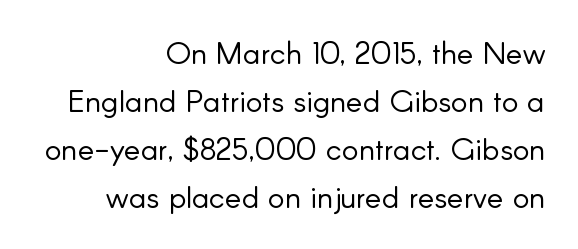
Between one letter and the next there's only the usual sliver of space. Normally led — the rows are evenly, conventionally spaced. Vertical strokes here are truly vertical. Spacing verdict: proportional, widths tailored to each character.
